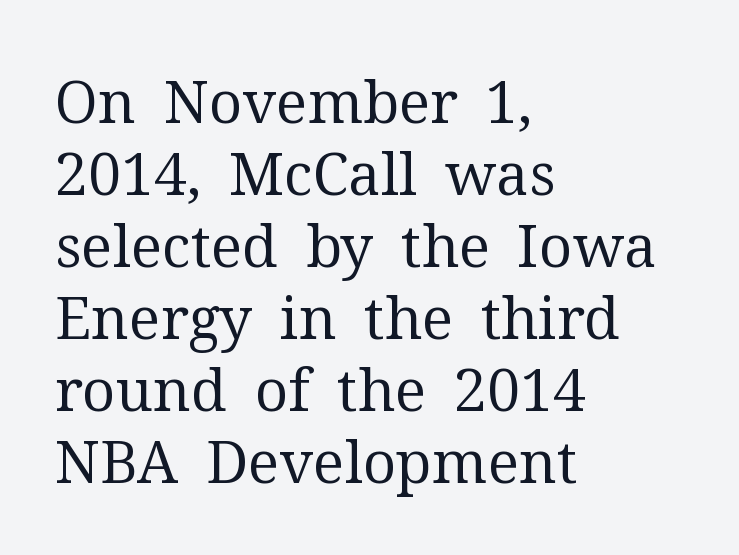
The image shows 59 px regular-weight serif type, upright; set left-aligned, line spacing 1.22x, normal letter spacing, not underlined; medium stroke contrast and a medium x-height.
